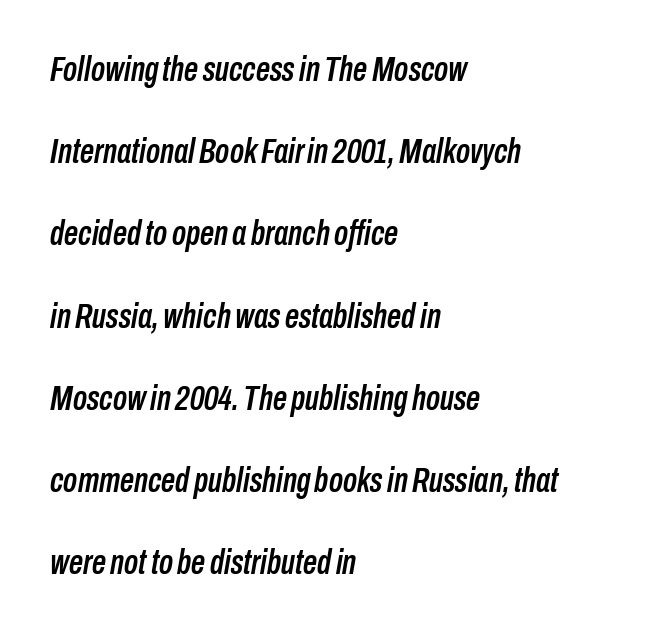
{"italic": "yes", "lean": "right", "slant_degrees": 10, "width": "condensed", "stroke_contrast": "low", "x_height": "medium", "monospaced": "no", "underline": "no", "align": "left", "line_spacing": "loose", "line_spacing_ratio": 2.35, "letter_spacing": "normal", "letter_spacing_em": 0.0, "glyph_px": 35}
